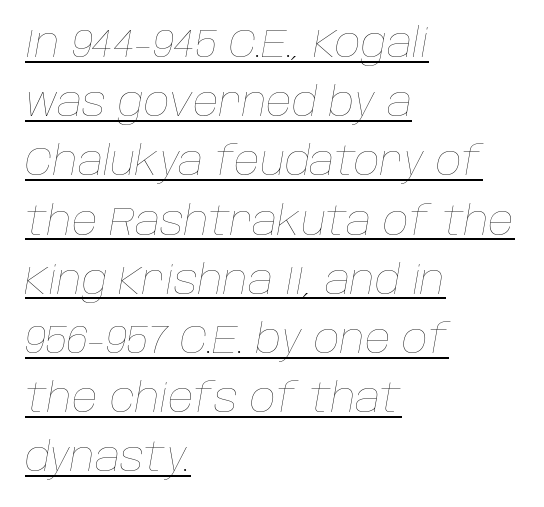
Q: Is the text bold? A: No.
Q: Is the text italic (slanted)? A: Yes, it leans right by about 10 degrees.
Q: Is the text underlined? A: Yes.
Q: How is the paragraph aligned? A: Left-aligned.
Q: Is the spacing between letters normal or unusually wide? A: Normal.
Q: Is the spacing between lines tight, normal or loose? A: Normal.
Q: Width (condensed, normal, or wide)? A: Normal.
Q: Stroke contrast? A: Low.
Q: x-height? A: Large.
Q: Monospaced? A: No.
